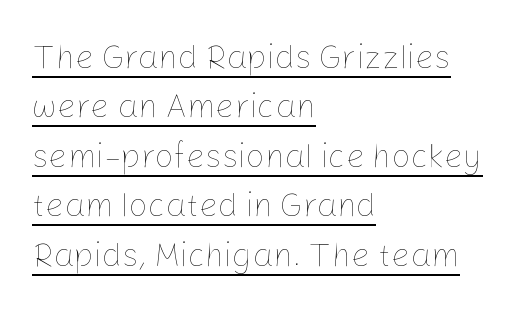
The image shows 33 px thin type, upright; set left-aligned, normal line spacing (1.5x), normal letter spacing, underlined; low stroke contrast and a medium x-height.
